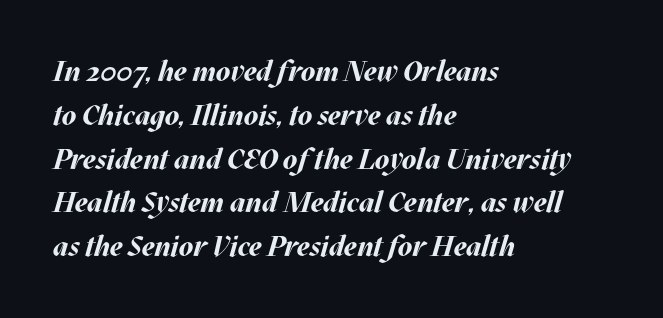
The image shows 29 px bold type, italic (leaning right); set left-aligned, normal line spacing (1.51x), normal letter spacing, not underlined; medium stroke contrast and a large x-height.
